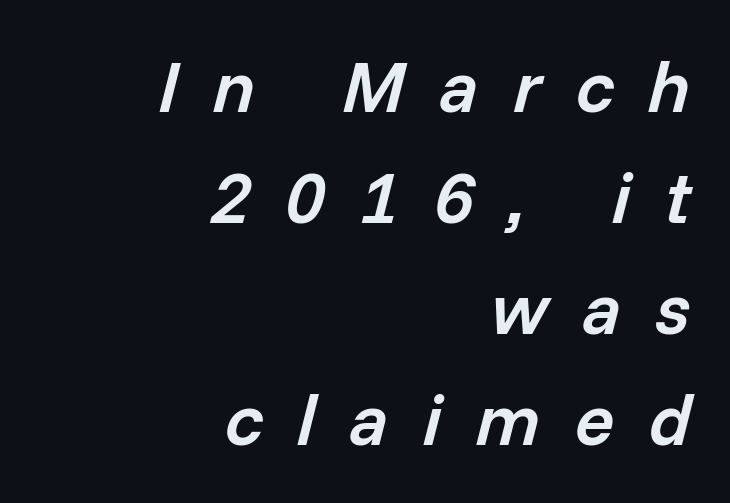
The image shows 73 px semibold type, italic (leaning right); set right-aligned, normal line spacing (1.52x), unusually wide letter spacing (+0.47 em), not underlined; low stroke contrast and a medium x-height.
